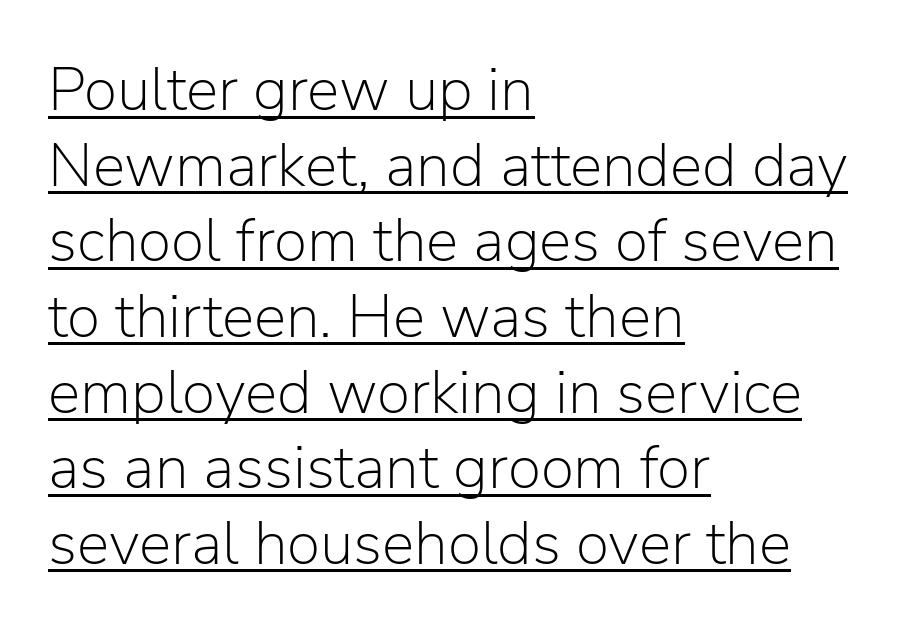
Q: Is the text bold? A: No.
Q: Is the text italic (slanted)? A: No, it is upright.
Q: Is the typeface a serif or a sans-serif typeface? A: Sans-serif.
Q: Is the text underlined? A: Yes.
Q: How is the paragraph aligned? A: Left-aligned.
Q: Is the spacing between letters normal or unusually wide? A: Normal.
Q: Width (condensed, normal, or wide)? A: Normal.
Q: Stroke contrast? A: Low.
Q: x-height? A: Medium.
Q: Monospaced? A: No.
